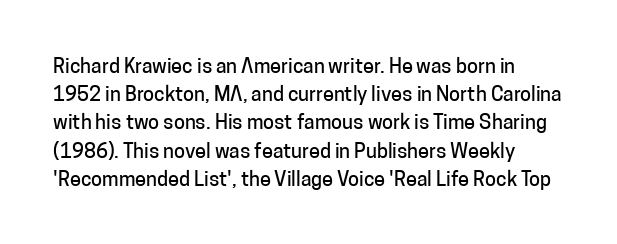
{"italic": "no", "underline": "no", "line_spacing": "normal", "line_spacing_ratio": 1.41, "letter_spacing": "normal", "letter_spacing_em": 0.0, "glyph_px": 20}
